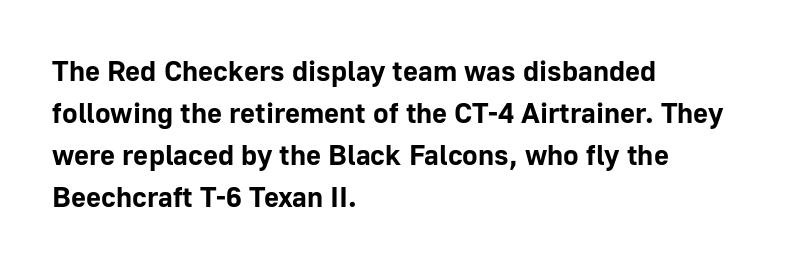
The image shows 29 px bold sans-serif type, upright; set left-aligned, normal line spacing (1.45x), normal letter spacing, not underlined; low stroke contrast and a medium x-height.
